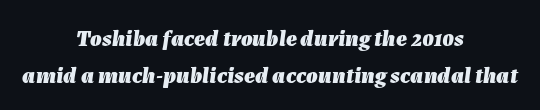
{"italic": "yes", "lean": "right", "slant_degrees": 7, "bold": "yes", "underline": "no", "align": "center", "line_spacing": "normal", "line_spacing_ratio": 1.62, "letter_spacing": "normal", "letter_spacing_em": 0.0, "glyph_px": 23}
